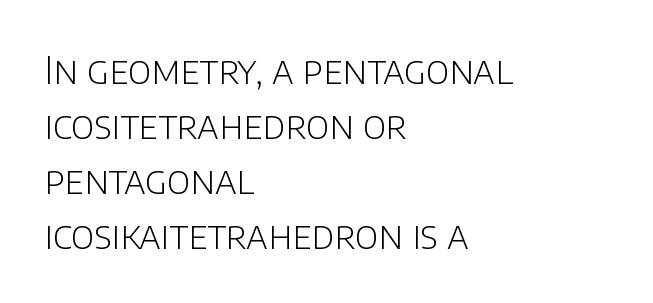
{"serif": "no", "italic": "no", "bold": "no", "weight": "light", "width": "normal", "stroke_contrast": "low", "x_height": "large", "monospaced": "no", "underline": "no", "align": "left", "line_spacing": "normal", "line_spacing_ratio": 1.45, "letter_spacing": "normal", "letter_spacing_em": 0.0, "glyph_px": 38}
